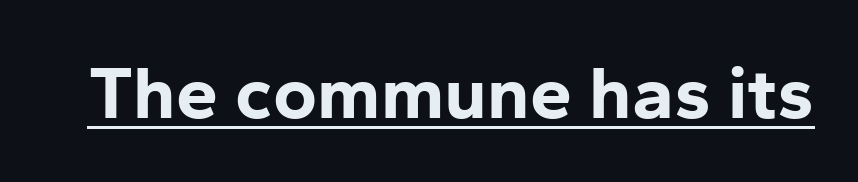
Descenders here cross a horizontal rule under the line. Character widths vary here, with narrow letters taking less room than wide ones. Each letter's strokes conclude bluntly, with no projecting serifs. Italic: no, the glyphs are upright roman. Pretty heavy lettering here — definitely bold.
